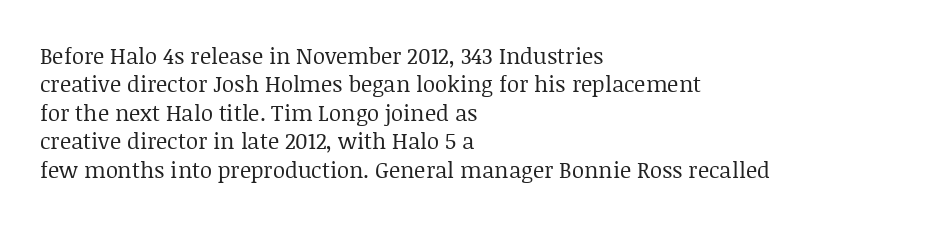
{"italic": "no", "bold": "no", "underline": "no", "align": "left", "line_spacing": "normal", "line_spacing_ratio": 1.29, "letter_spacing": "normal", "letter_spacing_em": 0.0, "glyph_px": 22}
